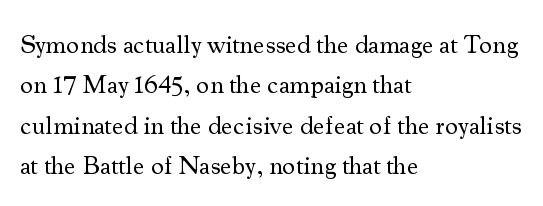
The image shows 26 px text type, upright; set left-aligned, normal line spacing (1.55x), normal letter spacing, not underlined.
